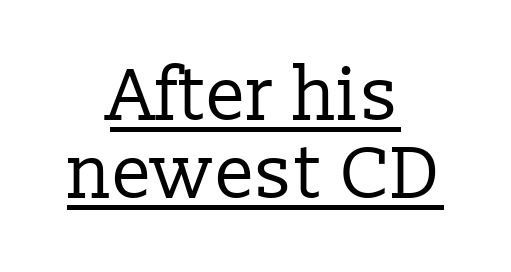
No heavy texture on the line: the type isn't bold. If you drew a line through each stem, it would be perfectly vertical. Glance below the letters and you will spot a drawn line. The rag falls on both sides of this text block equally.
